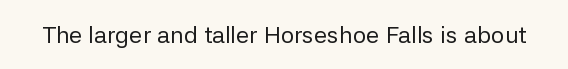
Q: Is the text bold? A: No.
Q: Is the text italic (slanted)? A: No, it is upright.
Q: Is the text underlined? A: No.
Q: Is the spacing between letters normal or unusually wide? A: Normal.
